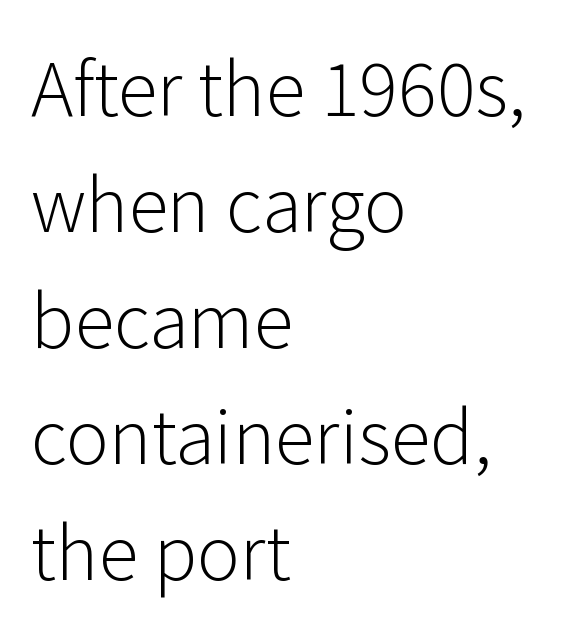
{"serif": "no", "italic": "no", "bold": "no", "weight": "light", "width": "normal", "stroke_contrast": "low", "x_height": "medium", "monospaced": "no", "underline": "no", "align": "left", "line_spacing": "normal", "line_spacing_ratio": 1.59, "letter_spacing": "normal", "letter_spacing_em": 0.0, "glyph_px": 73}
